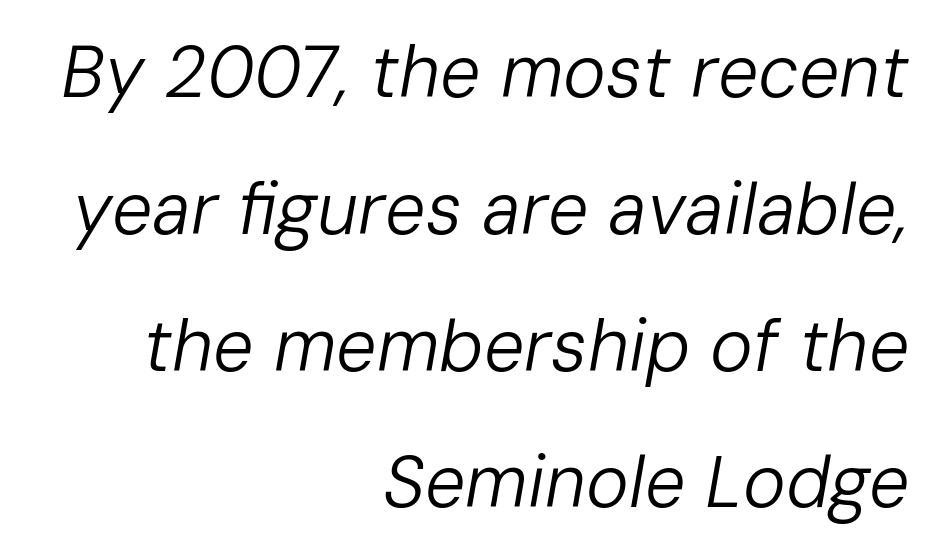
Vertical stems look standard width or narrower in stroke. Note the varied advance widths — an 'i' is clearly narrower than an 'm'. In terms of posture, this sample is oblique. Type without underlining. The designer dialed line spacing up above the default. The tracking reads as untouched default to a designer's eye.
